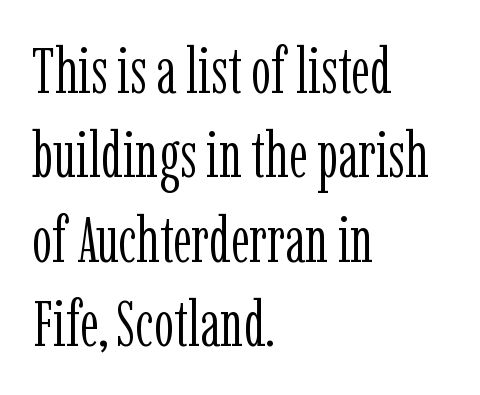
The image shows 64 px light, condensed serif type, upright; set left-aligned, normal line spacing (1.32x), normal letter spacing, not underlined; low stroke contrast and a medium x-height.
